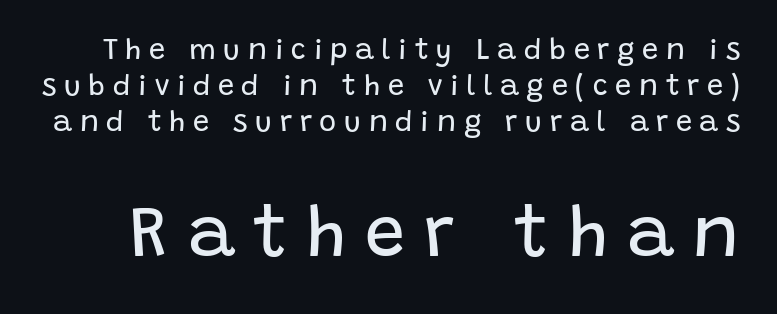
Q: Is the text bold? A: No.
Q: Is the text italic (slanted)? A: No, it is upright.
Q: Is the typeface a serif or a sans-serif typeface? A: Sans-serif.
Q: Is the text underlined? A: No.
Q: Is the spacing between letters normal or unusually wide? A: Unusually wide.
Q: Is the spacing between lines tight, normal or loose? A: Normal.
Q: Which block of text is set in a larger size, the first (top) or the second (bottom)? A: The second (bottom) one.
Q: Width (condensed, normal, or wide)? A: Normal.
Q: Stroke contrast? A: Low.
Q: x-height? A: Large.
Q: Monospaced? A: No.
